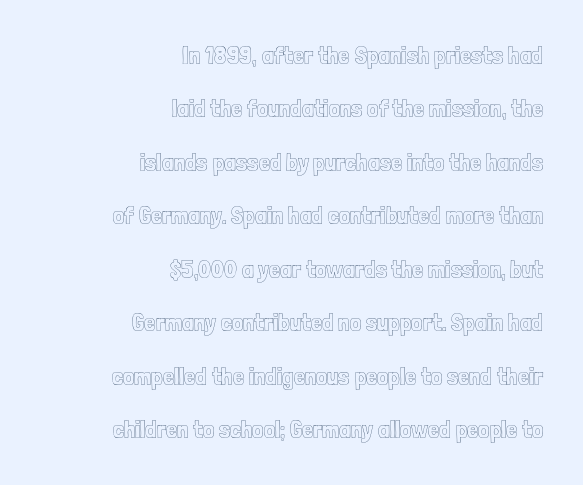
Quick note: underline off. This rendering uses right alignment, leaving the left contour irregular. These lines were composed using upright roman letters. Short note: letters normally spaced.
